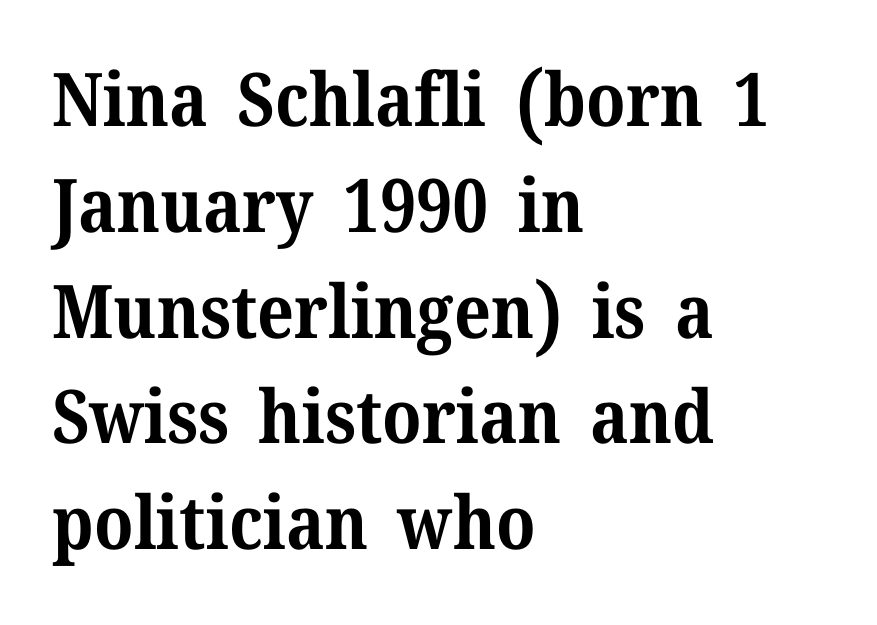
This sample uses an upright cut, with every glyph sitting square on the baseline. Here the glyphs are tracked normally, forming tight word shapes. This sample has the flowing, uneven cadence of proportional lettering. The rows are spaced the way most documents space them.
